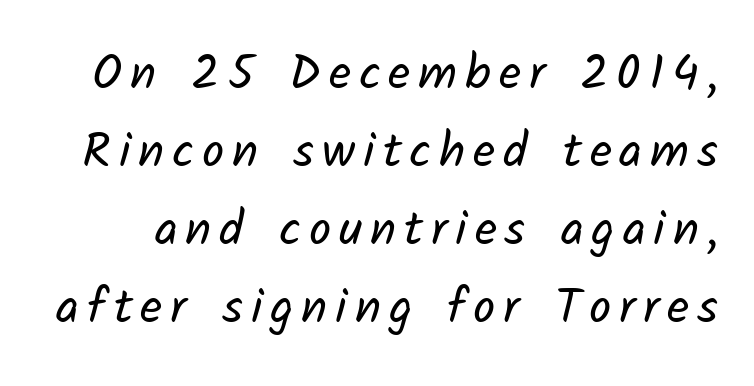
{"serif": "no", "bold": "no", "weight": "regular", "width": "normal", "stroke_contrast": "low", "x_height": "medium", "monospaced": "no", "underline": "no", "line_spacing": "normal", "line_spacing_ratio": 1.59, "glyph_px": 49}
